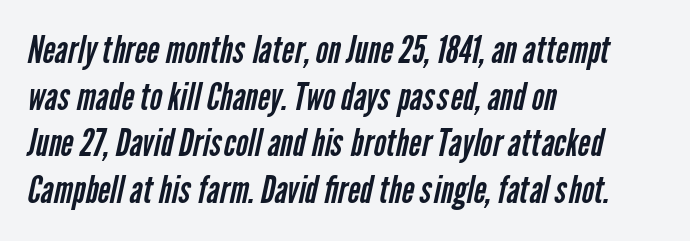
{"serif": "no", "bold": "no", "weight": "regular", "width": "condensed", "stroke_contrast": "low", "x_height": "medium", "monospaced": "no", "underline": "no", "align": "left", "line_spacing_ratio": 1.23, "letter_spacing": "normal", "letter_spacing_em": 0.0, "glyph_px": 38}
